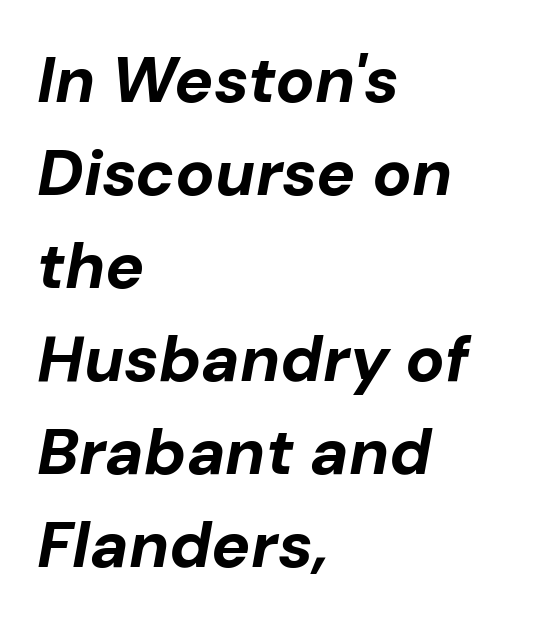
The image shows 65 px bold type, italic (leaning right); set left-aligned, normal line spacing (1.43x), normal letter spacing, not underlined; low stroke contrast and a medium x-height.
